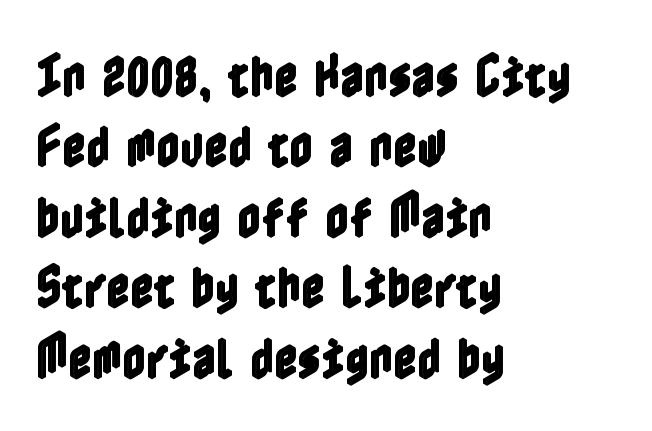
There is no visible air inserted between adjacent glyphs. The passage shown is not underscored anywhere. The line-height multiplier appears to be the usual default. The lettering holds an erect, upright posture throughout.
